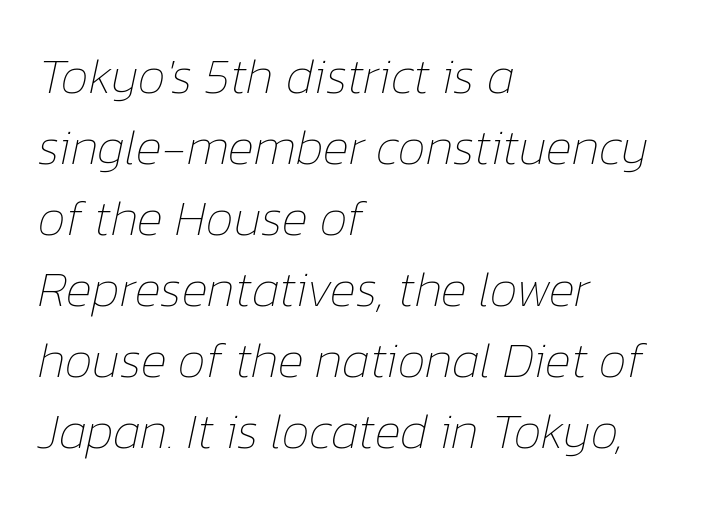
{"italic": "yes", "lean": "right", "slant_degrees": 12, "bold": "no", "weight": "thin", "width": "normal", "stroke_contrast": "low", "x_height": "medium", "monospaced": "no", "underline": "no", "align": "left", "line_spacing": "normal", "line_spacing_ratio": 1.42, "letter_spacing": "normal", "letter_spacing_em": 0.0, "glyph_px": 50}
